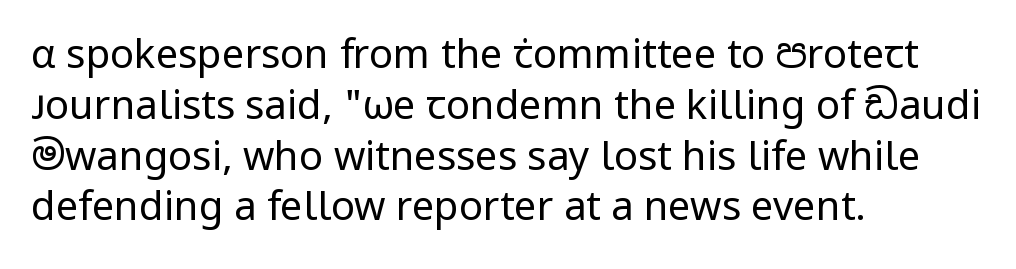
The image shows 40 px regular-weight sans-serif type, upright; set left-aligned, normal line spacing (1.27x), normal letter spacing, not underlined; low stroke contrast and a medium x-height.
